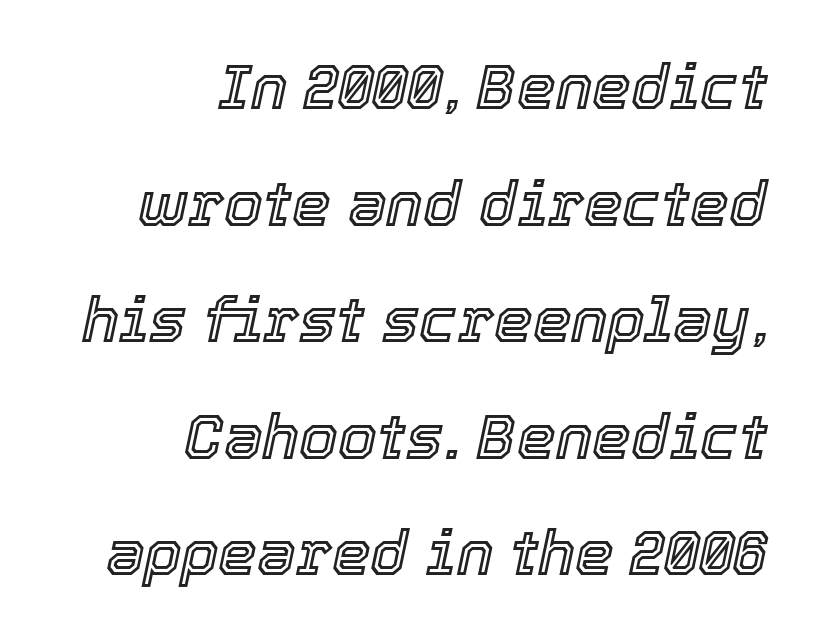
The image shows 62 px text type, italic (leaning right); set right-aligned, line spacing 1.88x, normal letter spacing, not underlined; a medium x-height.
